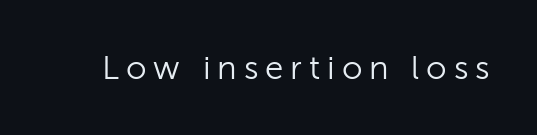
{"serif": "no", "italic": "no", "bold": "no", "weight": "light", "width": "normal", "stroke_contrast": "low", "x_height": "medium", "monospaced": "no", "underline": "no", "letter_spacing": "wide", "letter_spacing_em": 0.21, "glyph_px": 33}
